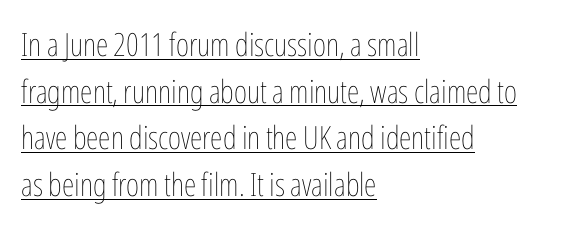
The image shows 32 px thin, condensed type, upright; set left-aligned, normal line spacing (1.46x), normal letter spacing, underlined; low stroke contrast and a medium x-height.
